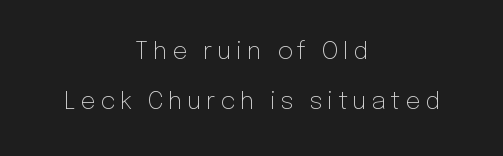
{"italic": "no", "bold": "no", "underline": "no", "align": "center", "line_spacing": "loose", "line_spacing_ratio": 2.09, "letter_spacing": "wide", "letter_spacing_em": 0.2, "glyph_px": 24}
